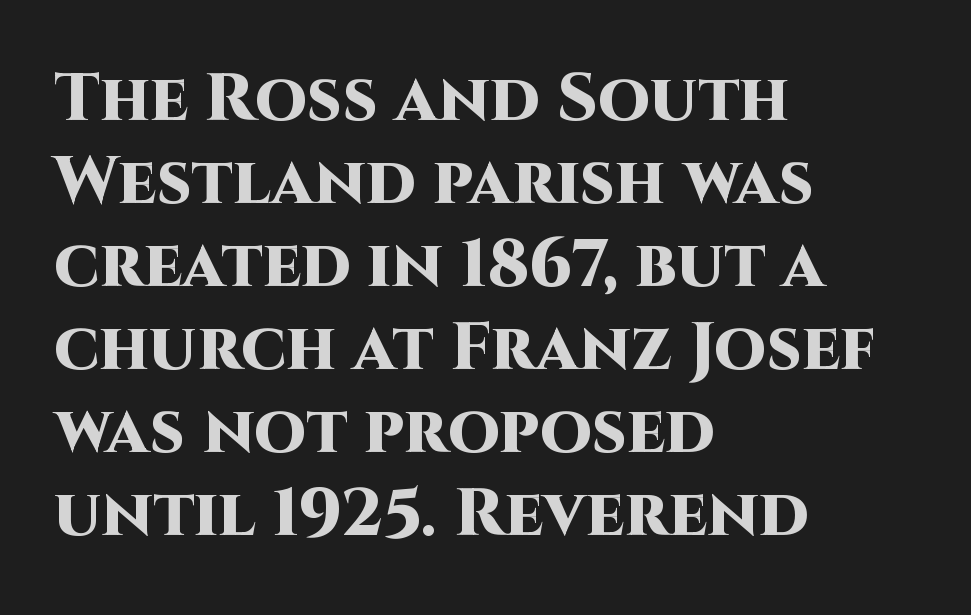
The image shows 67 px heavy sans-serif type, upright; set left-aligned, line spacing 1.24x, normal letter spacing, not underlined; high stroke contrast and a large x-height.
